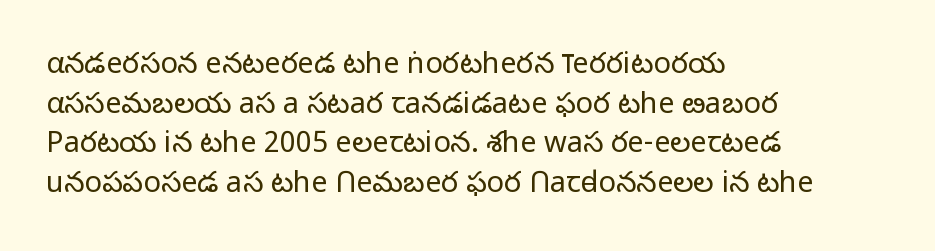
Notice how the stems are strictly vertical — no italics here. The strokes are not fattened; the text isn't bold. The letterforms sit shoulder to shoulder at normal distance. The strip under each line holds only bare page.
